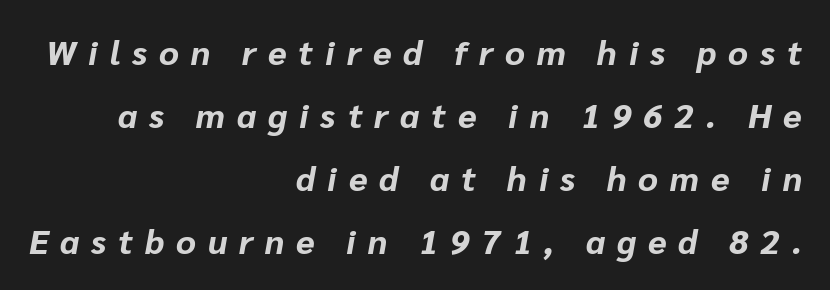
{"italic": "yes", "lean": "right", "slant_degrees": 10, "bold": "yes", "weight": "bold", "width": "normal", "stroke_contrast": "low", "x_height": "medium", "monospaced": "no", "underline": "no", "align": "right", "line_spacing_ratio": 1.85, "letter_spacing": "wide", "letter_spacing_em": 0.35, "glyph_px": 34}
